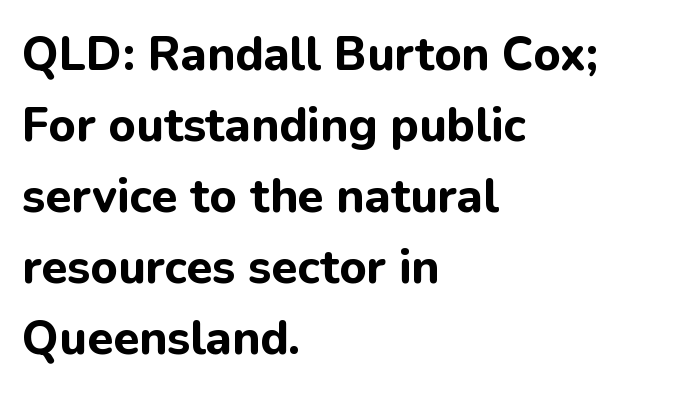
Every stem runs plumb, perpendicular to the baseline. Standard letterfit; no display-style spreading of the glyphs. The characters display no serif detailing; their extremities are plain. Whoever set this chose a conventional vertical rhythm. Think of a printed novel: that variable character pitch is what you see here.
